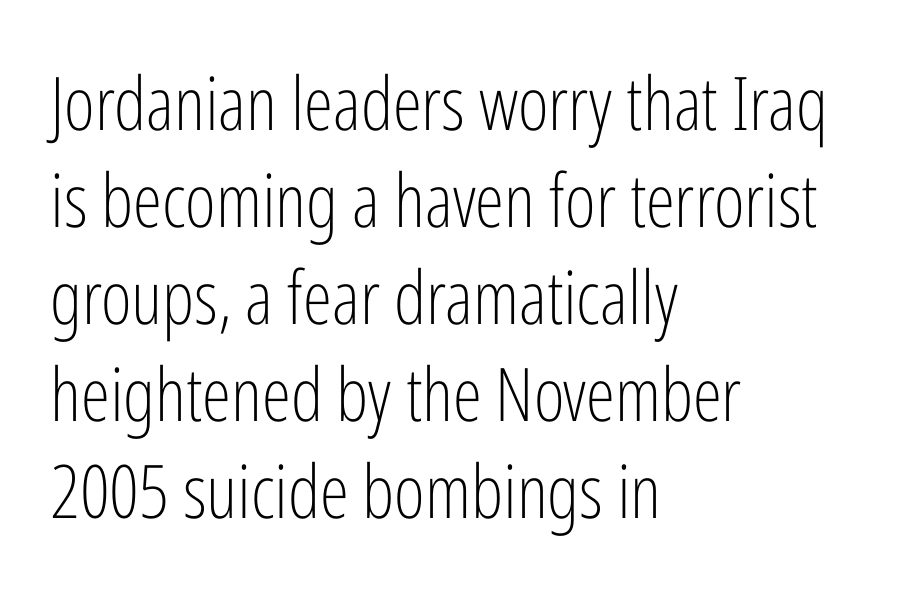
{"serif": "no", "italic": "no", "bold": "no", "weight": "light", "width": "condensed", "stroke_contrast": "low", "x_height": "medium", "monospaced": "no", "underline": "no", "align": "left", "line_spacing": "normal", "line_spacing_ratio": 1.31, "letter_spacing": "normal", "letter_spacing_em": 0.0, "glyph_px": 74}
